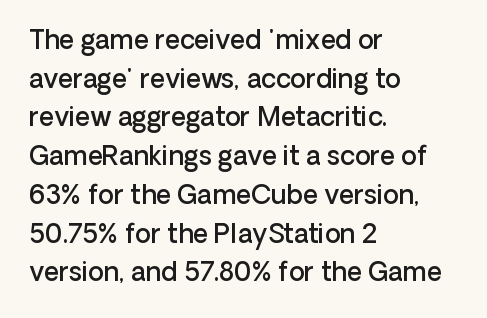
The image shows 26 px text type, upright; set left-aligned, normal line spacing (1.49x), normal letter spacing, not underlined.
